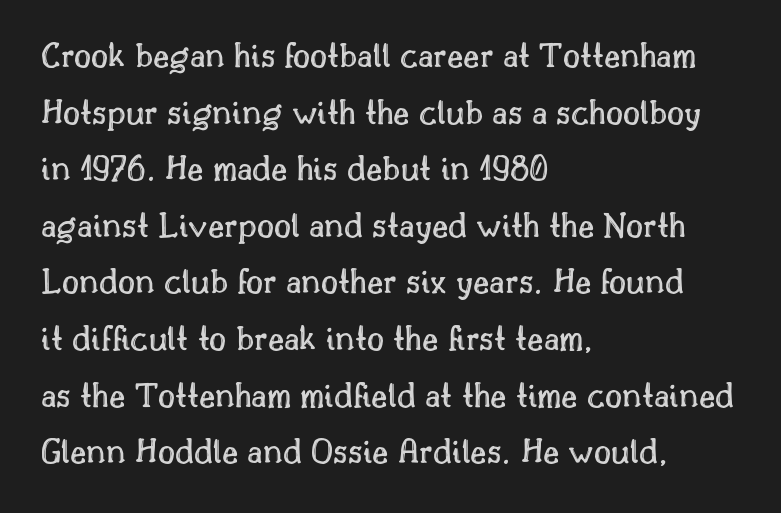
Q: Is the text italic (slanted)? A: No, it is upright.
Q: Is the text underlined? A: No.
Q: How is the paragraph aligned? A: Left-aligned.
Q: Is the spacing between letters normal or unusually wide? A: Normal.
Q: Is the spacing between lines tight, normal or loose? A: Normal.
Q: Width (condensed, normal, or wide)? A: Normal.
Q: x-height? A: Small.
Q: Monospaced? A: No.
